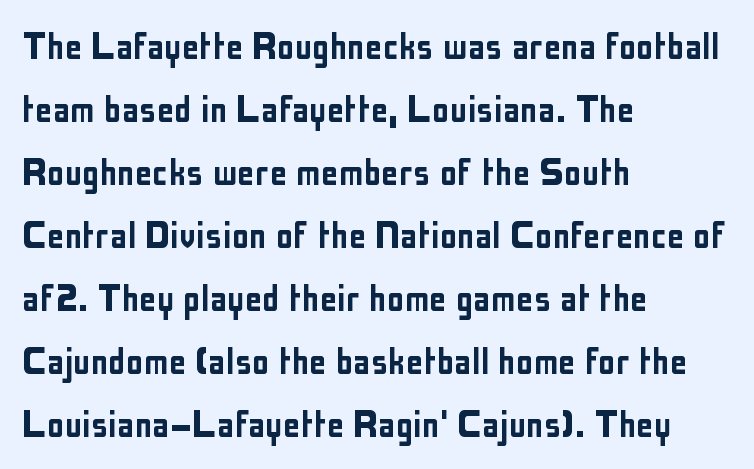
The glyphs in this specimen are sans serif. These lines are rendered in a variable-pitch font. The line-height multiplier appears to be the usual default. All the whitespace from short lines collects on the right. Look at the tracking — it's just the regular setting, nothing added. Unlike italic type, these characters show no tilt at all.
